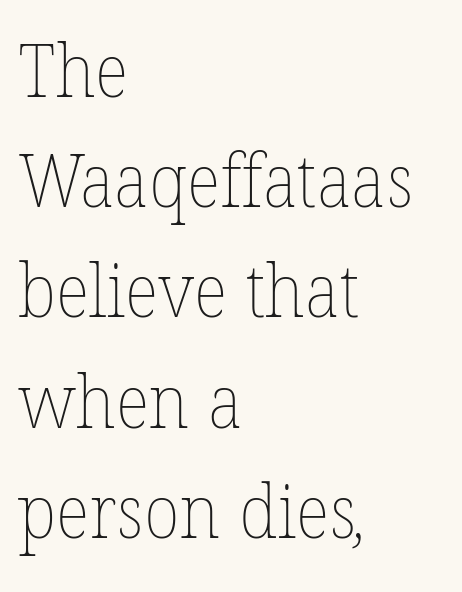
The image shows 73 px thin type; set left-aligned, normal line spacing (1.51x), normal letter spacing, not underlined; low stroke contrast and a medium x-height.
